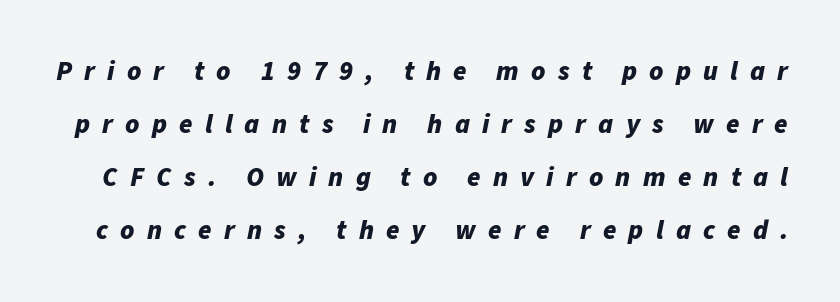
The image shows 27 px bold type, italic (leaning right); set loose line spacing (1.96x), unusually wide letter spacing (+0.45 em), not underlined.
